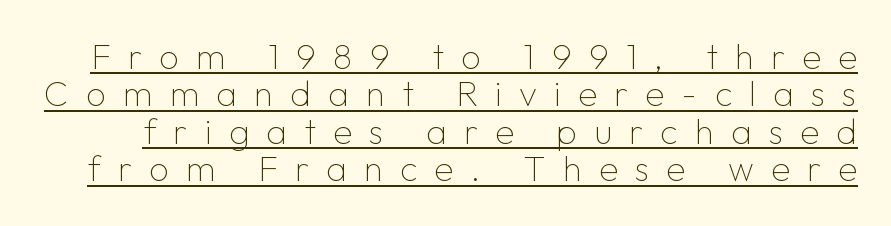
The image shows 35 px thin sans-serif type, upright; set tight line spacing (1.07x), unusually wide letter spacing (+0.49 em), underlined; low stroke contrast and a medium x-height.
